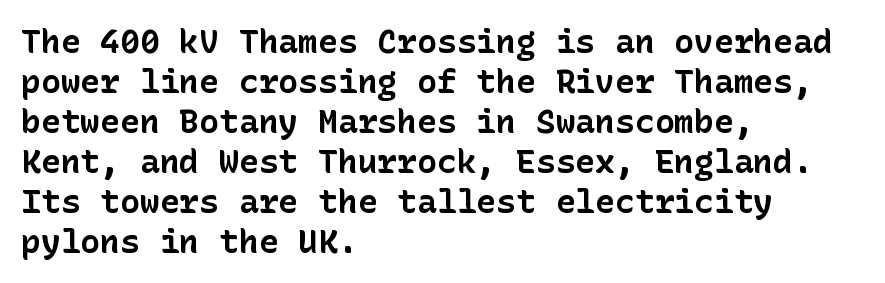
The image shows 33 px bold sans-serif type, upright; set left-aligned, line spacing 1.21x, normal letter spacing, not underlined; low stroke contrast and a medium x-height.
